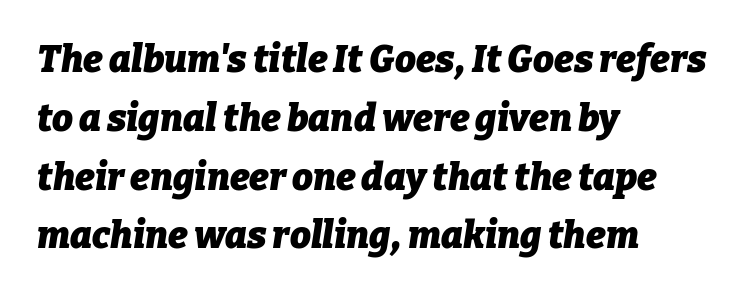
{"italic": "yes", "lean": "right", "slant_degrees": 9, "bold": "yes", "weight": "heavy", "width": "normal", "stroke_contrast": "low", "x_height": "medium", "monospaced": "no", "underline": "no", "align": "left", "line_spacing": "normal", "line_spacing_ratio": 1.59, "letter_spacing": "normal", "letter_spacing_em": 0.0, "glyph_px": 37}
